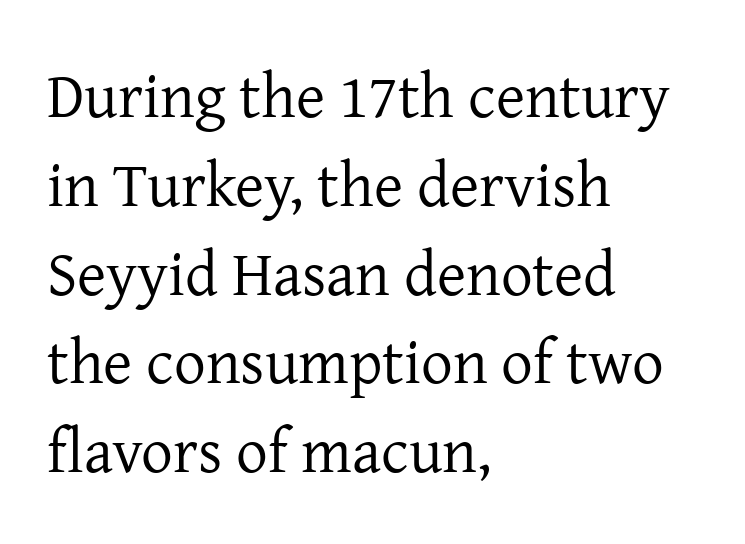
Q: Is the text bold? A: No.
Q: Is the text italic (slanted)? A: No, it is upright.
Q: Is the typeface a serif or a sans-serif typeface? A: Serif.
Q: Is the text underlined? A: No.
Q: How is the paragraph aligned? A: Left-aligned.
Q: Is the spacing between letters normal or unusually wide? A: Normal.
Q: Is the spacing between lines tight, normal or loose? A: Normal.
Q: Width (condensed, normal, or wide)? A: Normal.
Q: Stroke contrast? A: Low.
Q: x-height? A: Medium.
Q: Monospaced? A: No.
